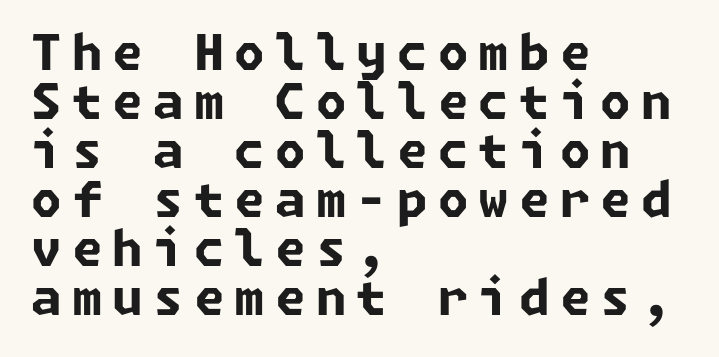
Q: Is the text bold? A: Yes.
Q: Is the typeface a serif or a sans-serif typeface? A: Sans-serif.
Q: Is the text underlined? A: No.
Q: How is the paragraph aligned? A: Left-aligned.
Q: Is the spacing between letters normal or unusually wide? A: Unusually wide.
Q: Is the spacing between lines tight, normal or loose? A: Tight.
Q: Width (condensed, normal, or wide)? A: Normal.
Q: Stroke contrast? A: Low.
Q: x-height? A: Medium.
